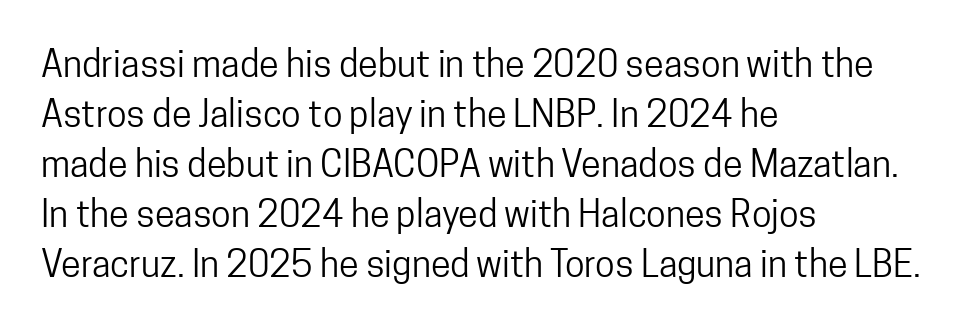
Q: Is the text bold? A: No.
Q: Is the text italic (slanted)? A: No, it is upright.
Q: Is the typeface a serif or a sans-serif typeface? A: Sans-serif.
Q: Is the text underlined? A: No.
Q: How is the paragraph aligned? A: Left-aligned.
Q: Is the spacing between letters normal or unusually wide? A: Normal.
Q: Is the spacing between lines tight, normal or loose? A: Normal.
Q: Width (condensed, normal, or wide)? A: Condensed.
Q: Stroke contrast? A: Low.
Q: x-height? A: Medium.
Q: Monospaced? A: No.
